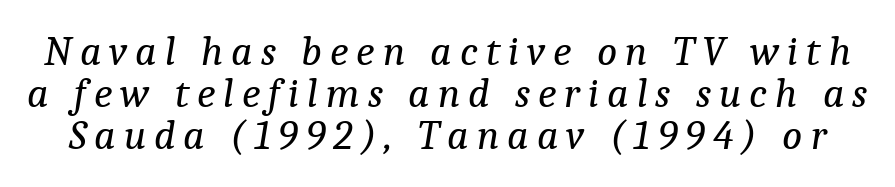
The space beneath each line is pristine and unruled. Does the type have serifs? Yes, each stem ends in a small foot. The font sits on the lighter half of the weight spectrum, regular included. This block would grow much taller if given ordinary leading; it's compressed now. You can tell it's italic because the verticals aren't actually vertical.
